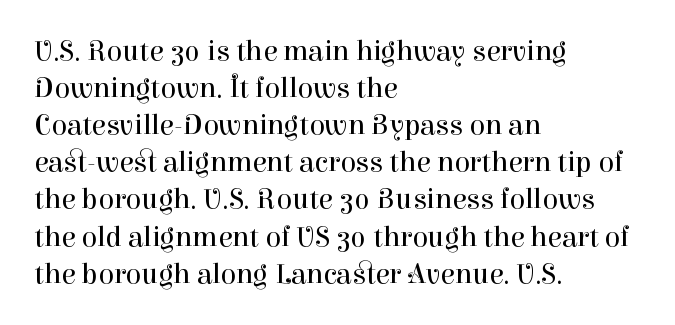
The image shows 29 px regular-weight serif type, upright; set left-aligned, normal line spacing (1.28x), normal letter spacing, not underlined; high stroke contrast and a medium x-height.
